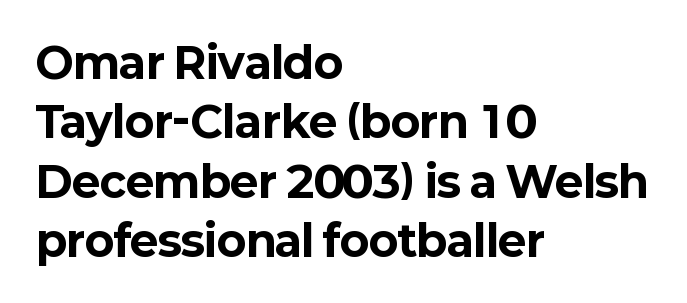
{"serif": "no", "italic": "no", "bold": "yes", "weight": "bold", "width": "normal", "stroke_contrast": "low", "x_height": "medium", "monospaced": "no", "underline": "no", "align": "left", "line_spacing": "normal", "line_spacing_ratio": 1.38, "letter_spacing": "normal", "letter_spacing_em": 0.0, "glyph_px": 43}
